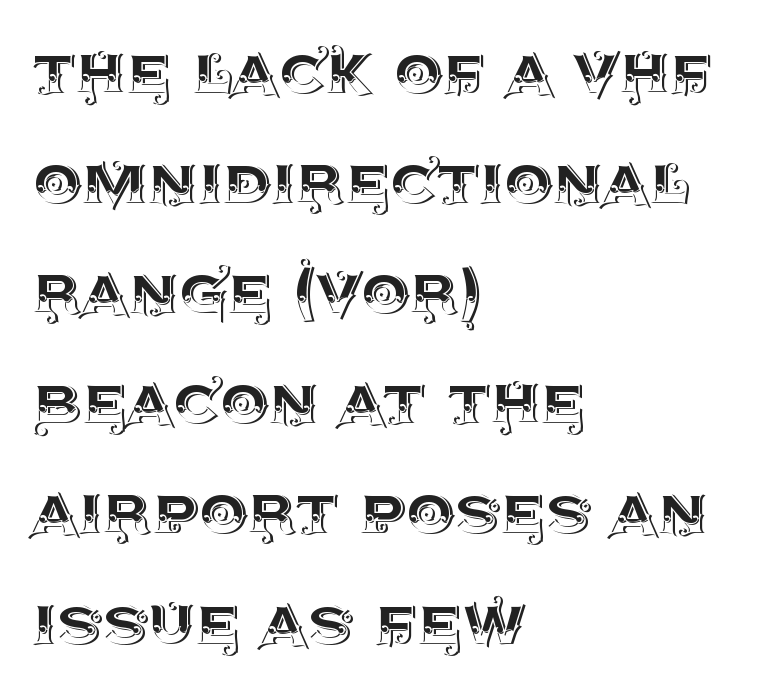
The rows are spaced the way most documents space them. Do the characters align in a grid? No, the font is proportional. The paragraph has a hard left edge and a soft right edge. Words float on clear page, feet unadorned. It's the straight-up-and-down kind of type.
